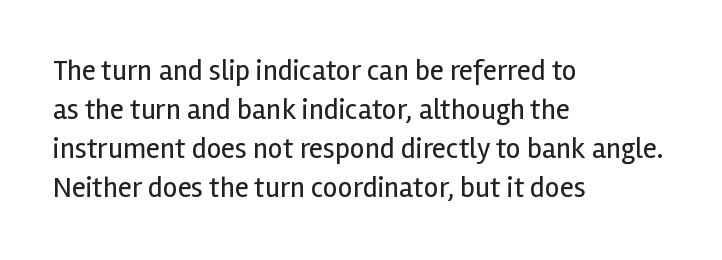
The image shows 29 px regular-weight sans-serif type, upright; set left-aligned, normal line spacing (1.35x), normal letter spacing, not underlined; a medium x-height.
